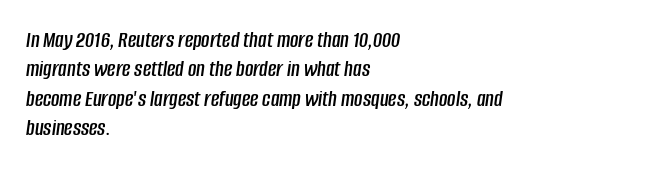
The image shows 23 px text type, italic (leaning right); set left-aligned, normal line spacing (1.28x), normal letter spacing, not underlined.
